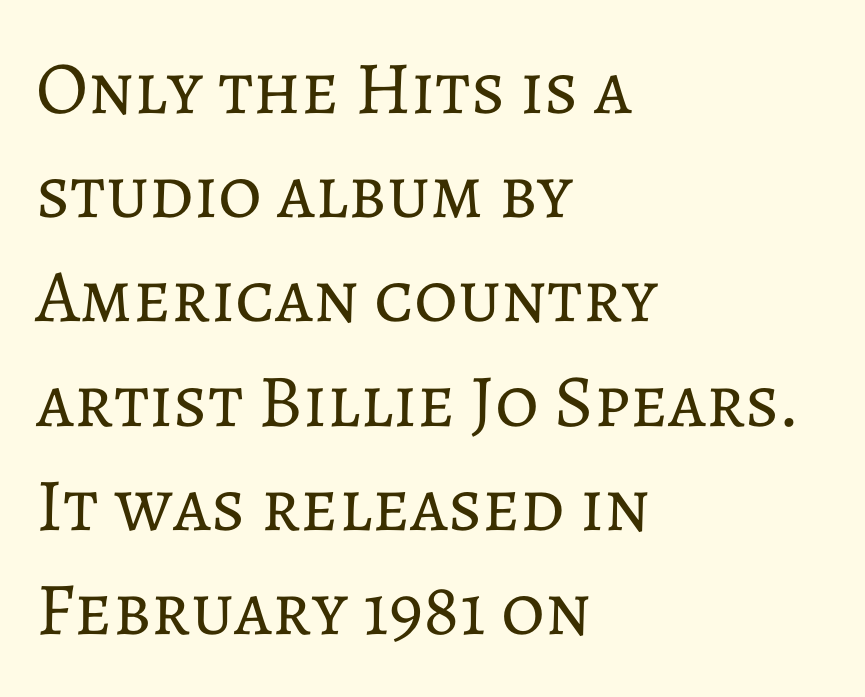
{"italic": "no", "bold": "no", "weight": "regular", "width": "normal", "stroke_contrast": "low", "x_height": "medium", "monospaced": "no", "underline": "no", "align": "left", "line_spacing": "normal", "line_spacing_ratio": 1.39, "letter_spacing": "normal", "letter_spacing_em": 0.0, "glyph_px": 75}
